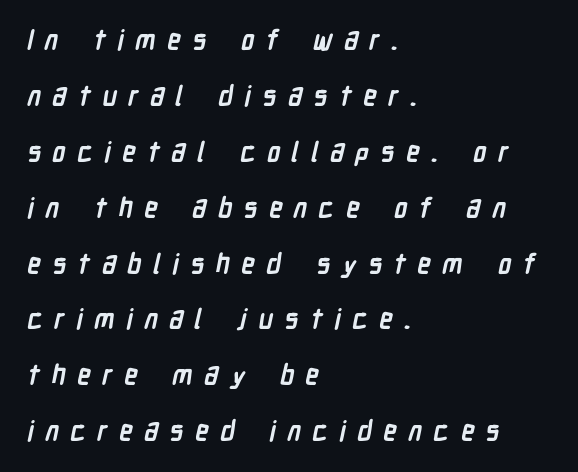
The image shows 27 px bold type; set left-aligned, loose line spacing (2.07x), unusually wide letter spacing (+0.42 em), not underlined.
